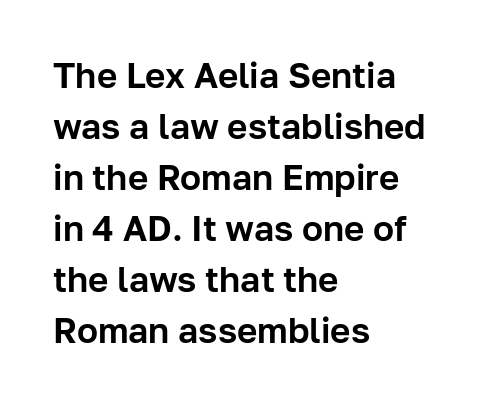
Each row of text sits above clean, open space. Honestly, the row spacing looks completely unremarkable. The rag falls on the right side of this text block. The passage shown is typed in a proportional face where columns would drift.
